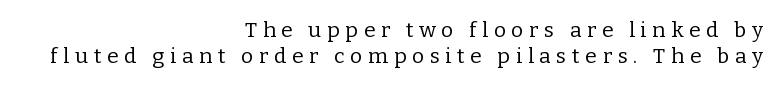
The image shows 21 px text type, upright; set right-aligned, line spacing 1.22x, unusually wide letter spacing (+0.27 em), not underlined.
